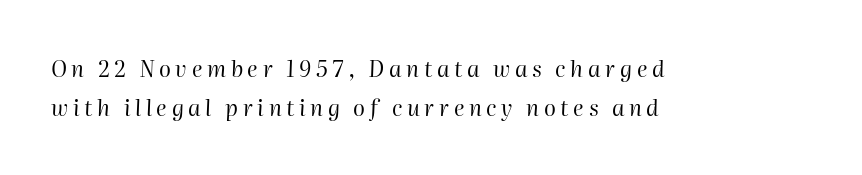
{"italic": "yes", "lean": "right", "slant_degrees": 2, "bold": "no", "underline": "no", "align": "left", "line_spacing_ratio": 1.79, "letter_spacing": "wide", "letter_spacing_em": 0.21, "glyph_px": 22}
